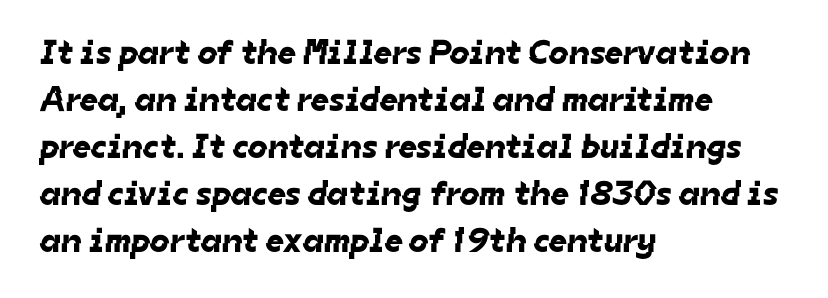
The image shows 35 px sans-serif type; set left-aligned, normal line spacing (1.34x), normal letter spacing, not underlined; low stroke contrast and a medium x-height.
